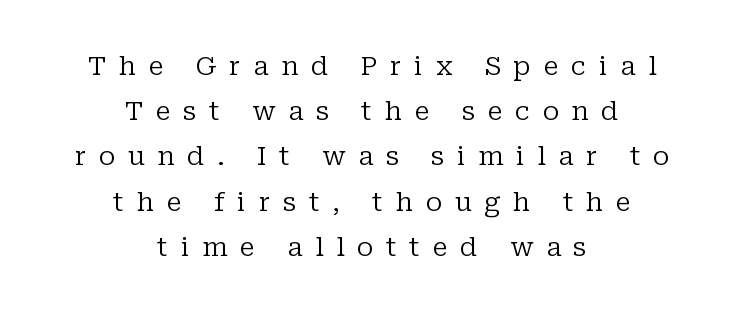
Q: Is the text bold? A: No.
Q: Is the text italic (slanted)? A: No, it is upright.
Q: Is the text underlined? A: No.
Q: How is the paragraph aligned? A: Centered.
Q: Is the spacing between letters normal or unusually wide? A: Unusually wide.
